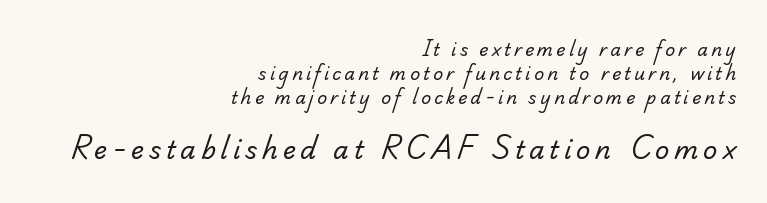
{"bold": "no", "underline": "no", "align": "right", "line_spacing": "normal", "line_spacing_ratio": 1.41, "larger_block": "second", "size_ratio": 1.47, "glyph_px": 25}
